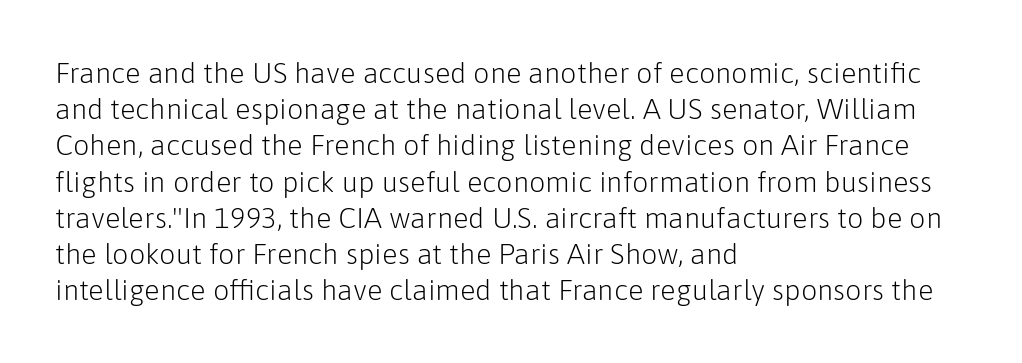
Q: Is the text bold? A: No.
Q: Is the text italic (slanted)? A: No, it is upright.
Q: Is the typeface a serif or a sans-serif typeface? A: Sans-serif.
Q: Is the text underlined? A: No.
Q: How is the paragraph aligned? A: Left-aligned.
Q: Is the spacing between letters normal or unusually wide? A: Normal.
Q: Is the spacing between lines tight, normal or loose? A: Normal.
Q: Width (condensed, normal, or wide)? A: Normal.
Q: Stroke contrast? A: Low.
Q: x-height? A: Medium.
Q: Monospaced? A: No.
